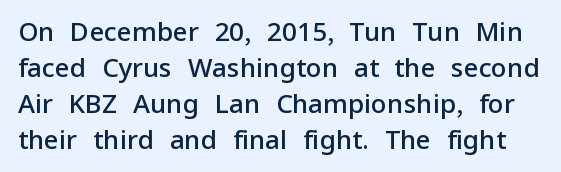
{"italic": "no", "bold": "semi", "underline": "no", "line_spacing": "normal", "line_spacing_ratio": 1.39, "letter_spacing": "normal", "letter_spacing_em": 0.0, "glyph_px": 26}
